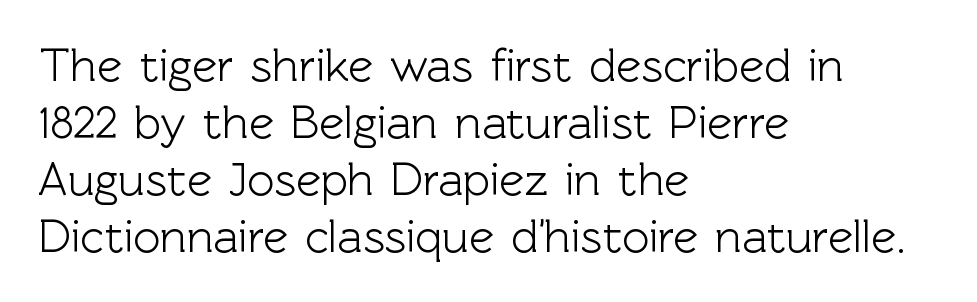
The image shows 47 px sans-serif type, upright; set left-aligned, line spacing 1.21x, normal letter spacing, not underlined; a medium x-height.
